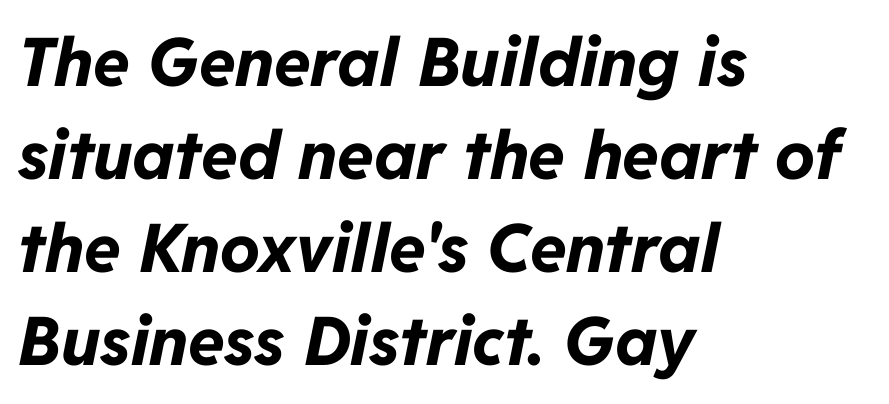
{"italic": "yes", "lean": "right", "slant_degrees": 11, "bold": "yes", "weight": "bold", "width": "normal", "stroke_contrast": "low", "x_height": "medium", "monospaced": "no", "underline": "no", "align": "left", "line_spacing": "normal", "line_spacing_ratio": 1.39, "letter_spacing": "normal", "letter_spacing_em": 0.0, "glyph_px": 67}
